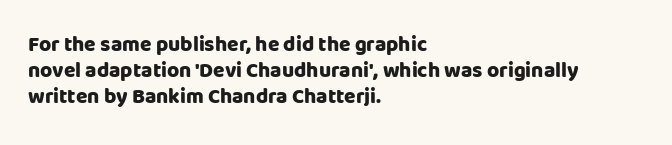
The image shows 21 px bold type, upright; set left-aligned, normal line spacing (1.25x), normal letter spacing, not underlined.
